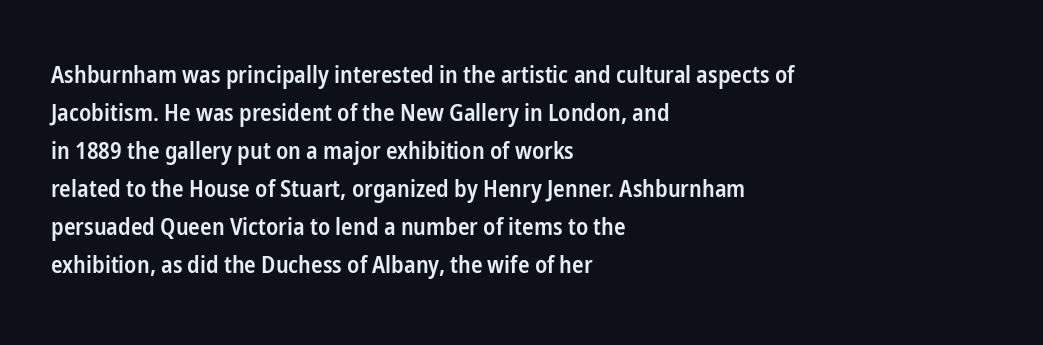
{"italic": "no", "bold": "semi", "underline": "no", "align": "left", "line_spacing": "normal", "line_spacing_ratio": 1.58, "letter_spacing": "normal", "letter_spacing_em": 0.0, "glyph_px": 24}
